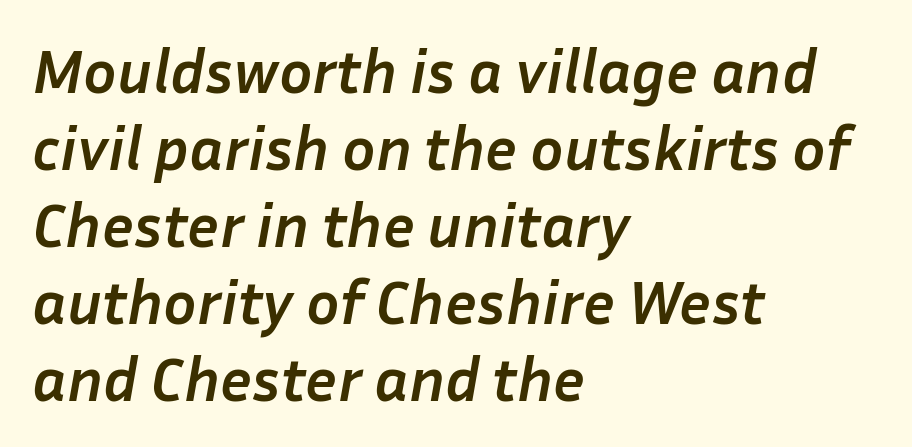
Q: Is the text bold? A: Yes.
Q: Is the text italic (slanted)? A: Yes, it leans right by about 10 degrees.
Q: Is the text underlined? A: No.
Q: How is the paragraph aligned? A: Left-aligned.
Q: Is the spacing between letters normal or unusually wide? A: Normal.
Q: Width (condensed, normal, or wide)? A: Normal.
Q: Stroke contrast? A: Low.
Q: x-height? A: Medium.
Q: Monospaced? A: No.
